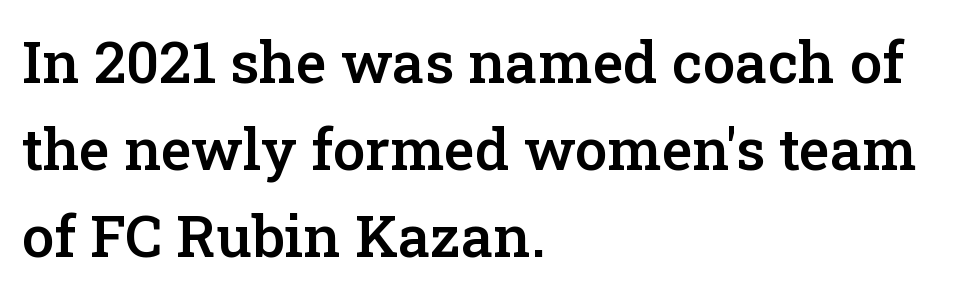
Has an underline been added? It has not. Left-aligned paragraph, ragged on the right. Note: serifs present on the glyphs. Is there any slant? The stems are plumb. Each new line begins a customary step beneath the previous one. Proportional: the letters do not fall into vertical columns.
